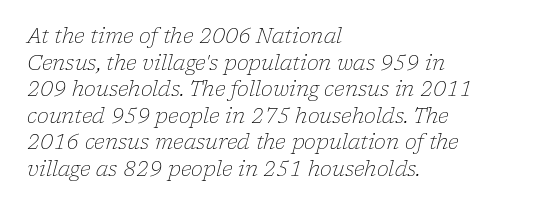
{"italic": "yes", "lean": "right", "slant_degrees": 17, "bold": "no", "underline": "no", "align": "left", "line_spacing": "normal", "line_spacing_ratio": 1.33, "letter_spacing": "normal", "letter_spacing_em": 0.0, "glyph_px": 20}
